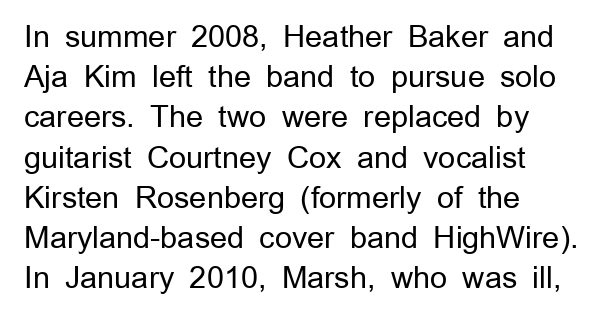
{"serif": "no", "italic": "no", "bold": "no", "weight": "regular", "width": "normal", "stroke_contrast": "low", "x_height": "medium", "monospaced": "no", "underline": "no", "align": "left", "line_spacing": "normal", "line_spacing_ratio": 1.34, "letter_spacing": "normal", "letter_spacing_em": 0.0, "glyph_px": 30}
